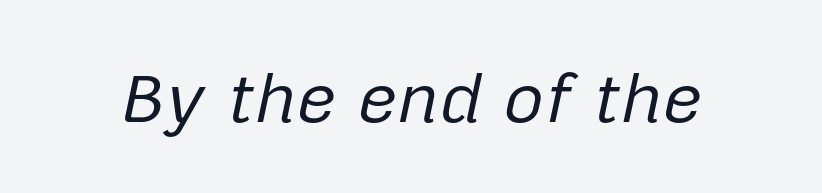
{"italic": "yes", "lean": "right", "slant_degrees": 12, "bold": "no", "weight": "regular", "width": "normal", "stroke_contrast": "low", "x_height": "medium", "monospaced": "no", "underline": "no", "letter_spacing": "normal", "letter_spacing_em": 0.0, "glyph_px": 70}
